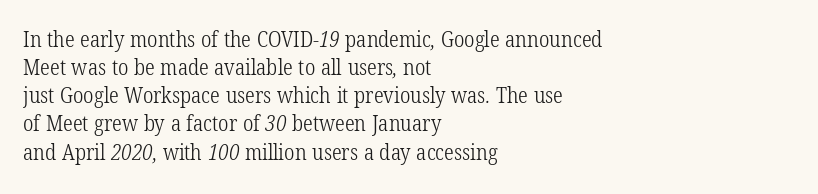
The strokes are not fattened; the text isn't bold. The rendering uses a moderate line-height, typical for paragraphs. The face used here is rendered with its standard letterfit. Type without underlining.
